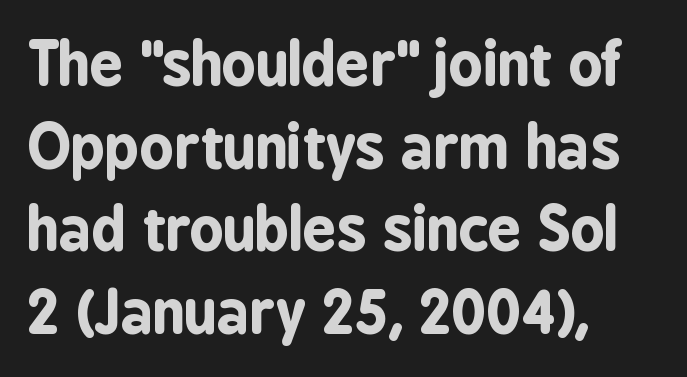
Q: Is the text bold? A: Yes.
Q: Is the text italic (slanted)? A: No, it is upright.
Q: Is the typeface a serif or a sans-serif typeface? A: Sans-serif.
Q: Is the text underlined? A: No.
Q: How is the paragraph aligned? A: Left-aligned.
Q: Is the spacing between letters normal or unusually wide? A: Normal.
Q: Is the spacing between lines tight, normal or loose? A: Normal.
Q: Width (condensed, normal, or wide)? A: Condensed.
Q: Stroke contrast? A: Low.
Q: x-height? A: Medium.
Q: Monospaced? A: No.
